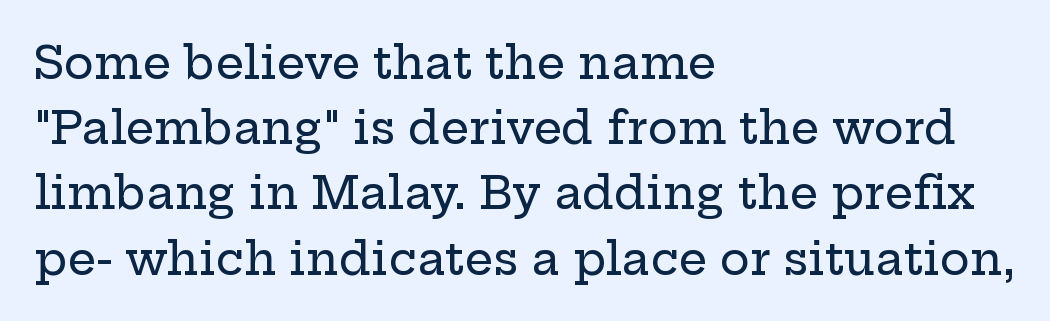
{"serif": "yes", "italic": "no", "width": "wide", "stroke_contrast": "low", "x_height": "medium", "monospaced": "no", "underline": "no", "align": "left", "line_spacing": "normal", "line_spacing_ratio": 1.45, "letter_spacing": "normal", "letter_spacing_em": 0.0, "glyph_px": 45}
